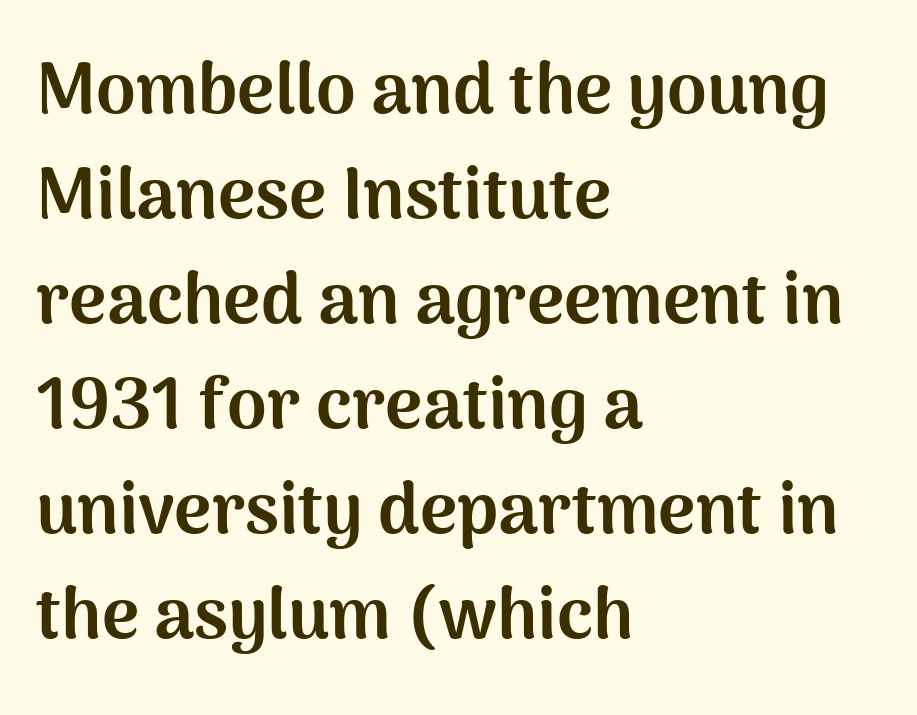
Interline gaps are of average width in this sample. There is no visible air inserted between adjacent glyphs. Every character sits straight up, as roman type does. Any mark beneath the type? The region is blank. No feet cap the strokes, marking this as sans-serif type. Is the type bold? Yes — the strokes are clearly thick and heavy.
